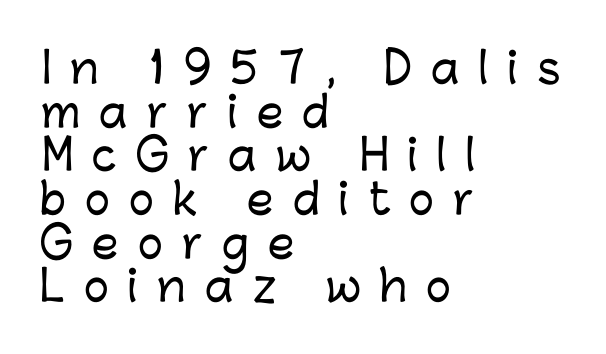
Q: Is the text italic (slanted)? A: No, it is upright.
Q: Is the typeface a serif or a sans-serif typeface? A: Sans-serif.
Q: Is the text underlined? A: No.
Q: How is the paragraph aligned? A: Left-aligned.
Q: Is the spacing between letters normal or unusually wide? A: Unusually wide.
Q: Is the spacing between lines tight, normal or loose? A: Tight.
Q: Width (condensed, normal, or wide)? A: Normal.
Q: Stroke contrast? A: Low.
Q: x-height? A: Medium.
Q: Monospaced? A: No.
